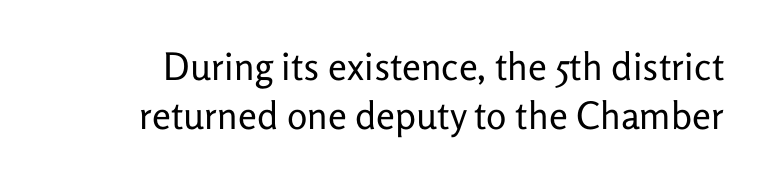
{"serif": "no", "italic": "no", "bold": "no", "weight": "regular", "width": "normal", "stroke_contrast": "low", "x_height": "medium", "monospaced": "no", "underline": "no", "line_spacing": "normal", "line_spacing_ratio": 1.3, "letter_spacing": "normal", "letter_spacing_em": 0.0, "glyph_px": 38}
